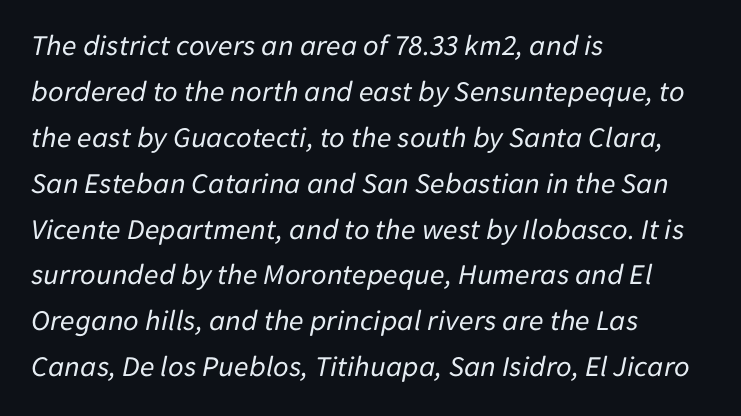
The image shows 30 px regular-weight type, italic (leaning right); set left-aligned, normal line spacing (1.53x), normal letter spacing, not underlined; low stroke contrast and a medium x-height.
